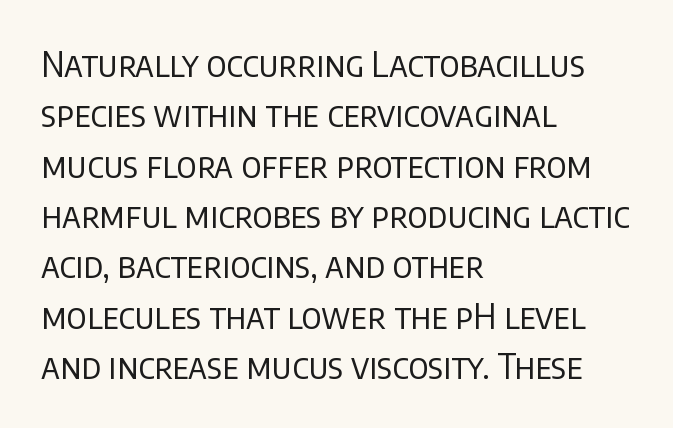
Spacing between characters is what you'd get straight out of the box. The passage shown stacks its lines at a standard gap. These lines were composed using upright roman letters. Layout note: lines flush left. The font sits on the lighter half of the weight spectrum, regular included.
